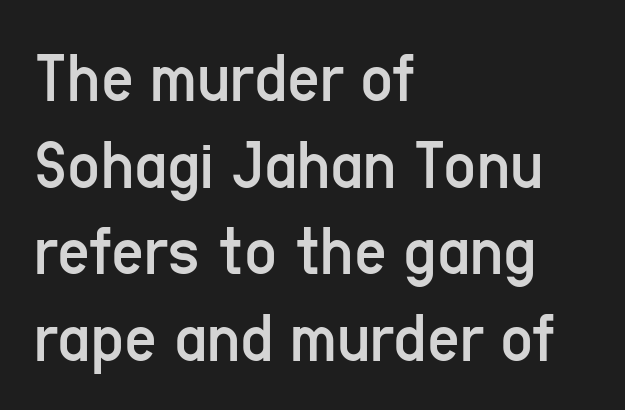
The image shows 71 px regular-weight, condensed sans-serif type, upright; set left-aligned, line spacing 1.22x, normal letter spacing, not underlined; low stroke contrast and a medium x-height.
